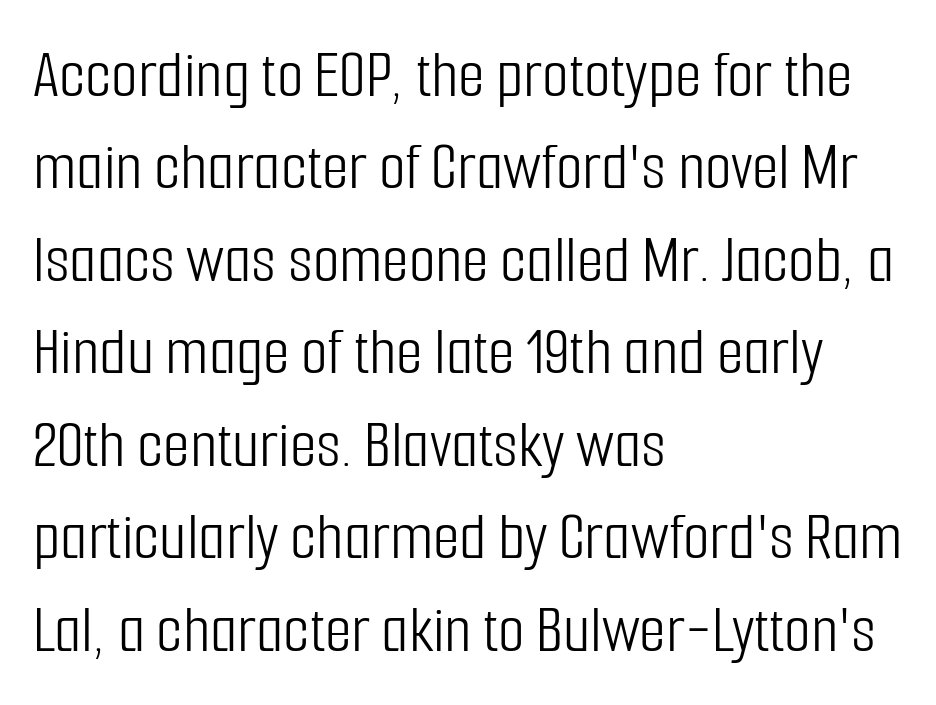
The image shows 69 px light, condensed sans-serif type, upright; set left-aligned, normal line spacing (1.34x), normal letter spacing, not underlined; low stroke contrast and a medium x-height.
